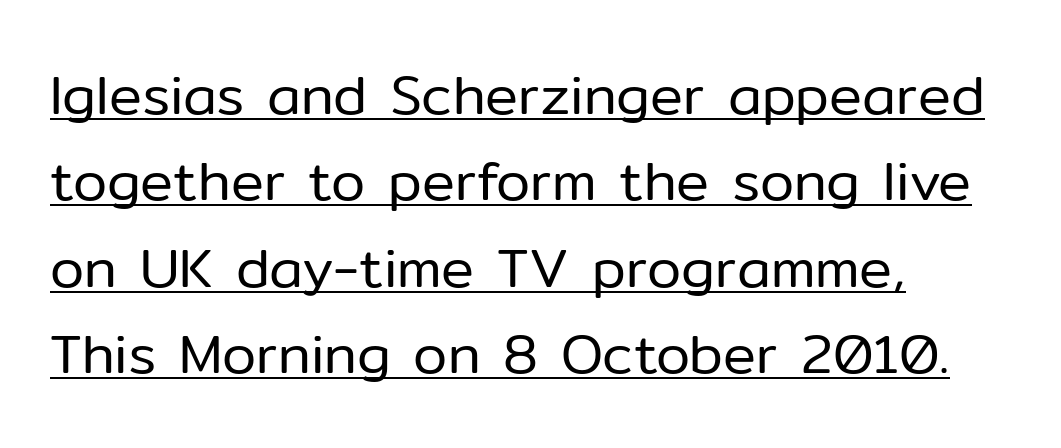
The image shows 55 px regular-weight sans-serif type, upright; set left-aligned, normal line spacing (1.57x), normal letter spacing, underlined; low stroke contrast and a medium x-height.
